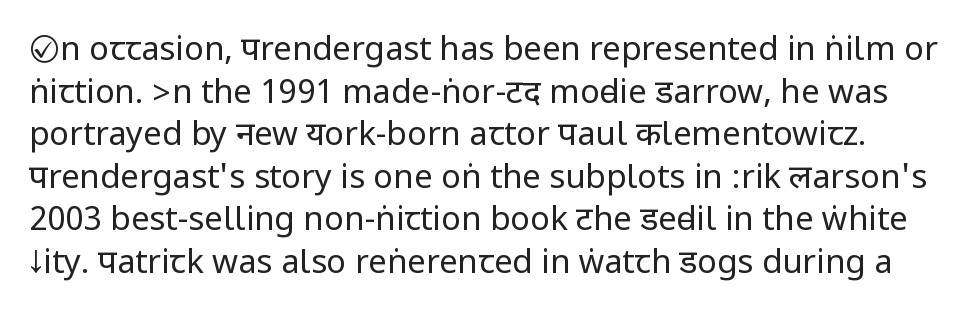
Nothing sits at the stroke ends, so this counts as sans-serif. A normal amount of white space separates one row of letters from the next. No extra tracking has been applied to these lines. This reads as an unemphasized weight, regular at the heaviest. Ascenders rise straight up at ninety degrees. Descenders are the only things crossing below the line.
